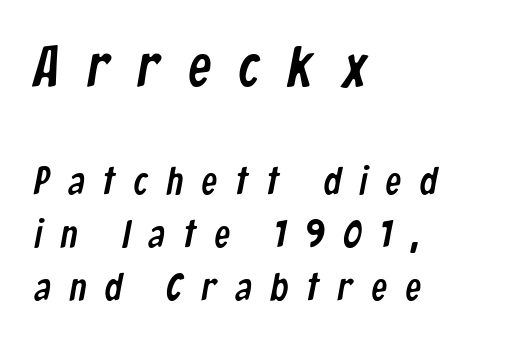
The image shows 58 px condensed sans-serif type; set left-aligned, normal line spacing (1.36x), unusually wide letter spacing (+0.48 em), not underlined; the first (top) block is 1.49x larger; low stroke contrast and a medium x-height.
